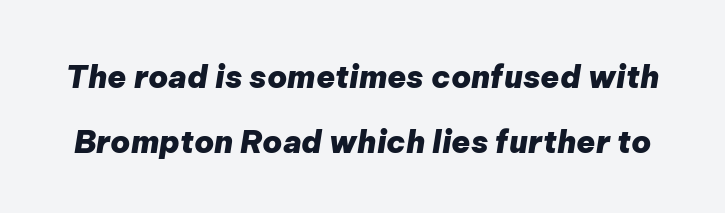
Q: Is the text bold? A: Yes.
Q: Is the text italic (slanted)? A: Yes, it leans right by about 9 degrees.
Q: Is the text underlined? A: No.
Q: Is the spacing between letters normal or unusually wide? A: Normal.
Q: Is the spacing between lines tight, normal or loose? A: Loose.
Q: Width (condensed, normal, or wide)? A: Normal.
Q: Stroke contrast? A: Low.
Q: x-height? A: Medium.
Q: Monospaced? A: No.
